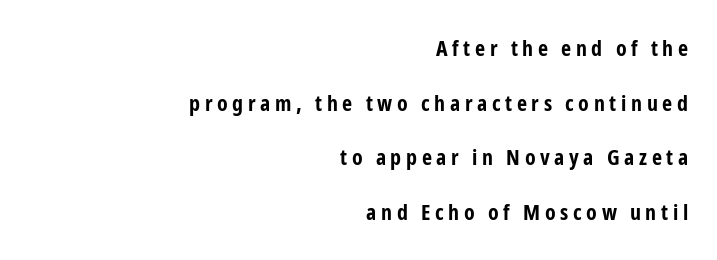
{"italic": "no", "bold": "yes", "underline": "no", "align": "right", "line_spacing": "loose", "line_spacing_ratio": 2.48, "letter_spacing": "wide", "letter_spacing_em": 0.21, "glyph_px": 22}
